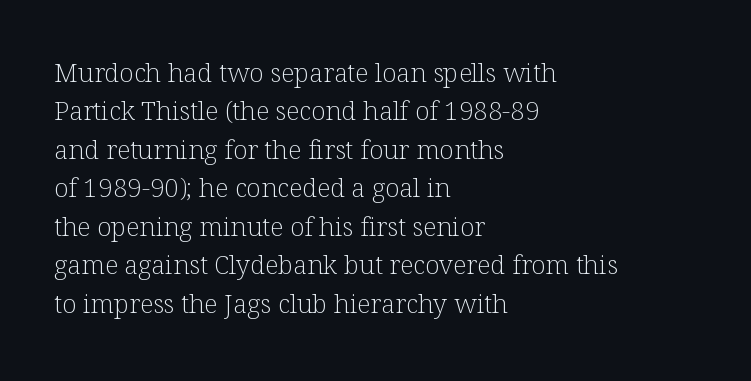
Q: Is the text bold? A: No.
Q: Is the text italic (slanted)? A: No, it is upright.
Q: Is the text underlined? A: No.
Q: How is the paragraph aligned? A: Left-aligned.
Q: Is the spacing between letters normal or unusually wide? A: Normal.
Q: Is the spacing between lines tight, normal or loose? A: Normal.
